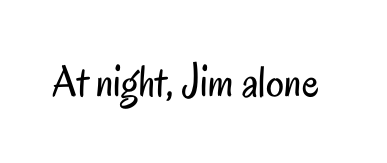
Q: Is the text bold? A: No.
Q: Is the text italic (slanted)? A: No, it is upright.
Q: Is the typeface a serif or a sans-serif typeface? A: Sans-serif.
Q: Is the text underlined? A: No.
Q: Is the spacing between letters normal or unusually wide? A: Normal.
Q: Width (condensed, normal, or wide)? A: Condensed.
Q: Stroke contrast? A: Low.
Q: x-height? A: Small.
Q: Monospaced? A: No.
